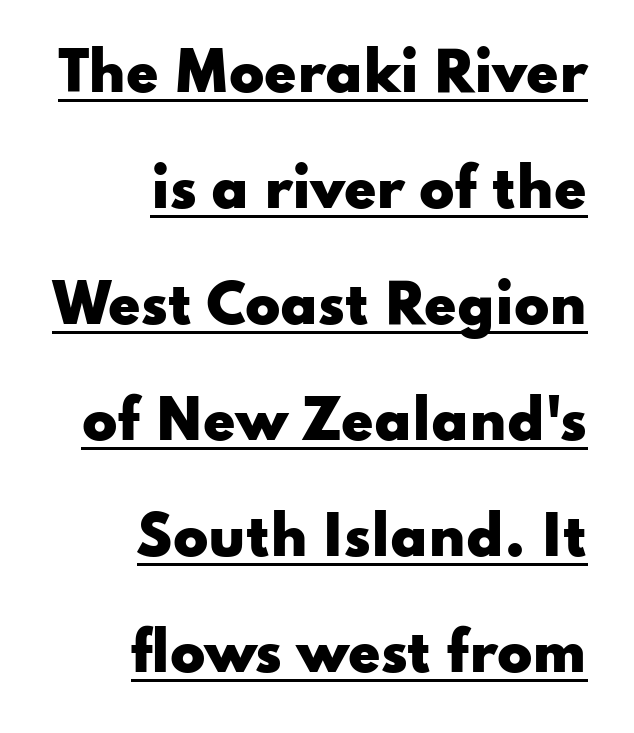
The image shows 52 px heavy, wide sans-serif type, upright; set right-aligned, loose line spacing (2.23x), normal letter spacing, underlined; low stroke contrast and a small x-height.
